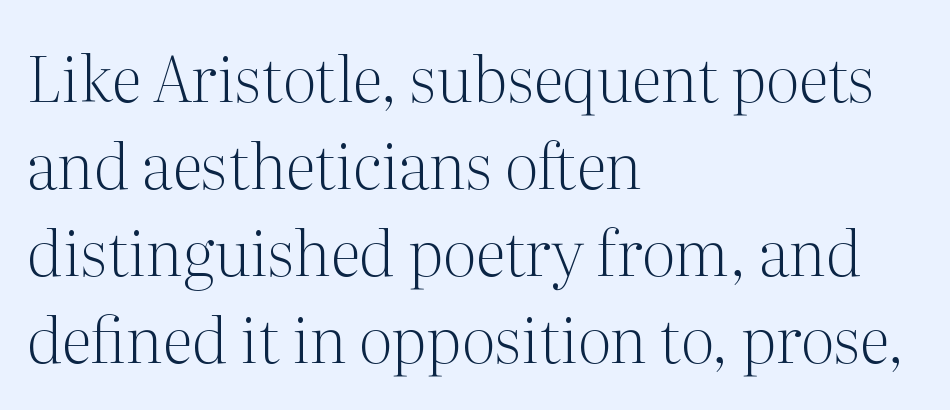
{"serif": "yes", "italic": "no", "bold": "no", "weight": "light", "width": "normal", "stroke_contrast": "medium", "x_height": "medium", "monospaced": "no", "underline": "no", "align": "left", "line_spacing": "normal", "line_spacing_ratio": 1.38, "letter_spacing": "normal", "letter_spacing_em": 0.0, "glyph_px": 63}
